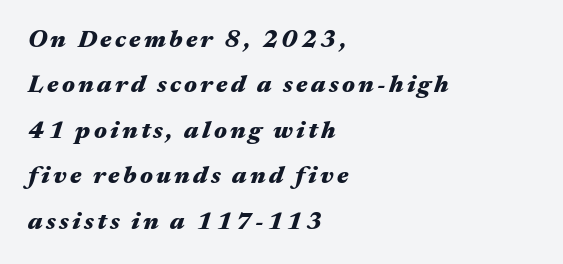
Q: Is the text bold? A: Yes.
Q: Is the text italic (slanted)? A: Yes, it leans right by about 17 degrees.
Q: Is the text underlined? A: No.
Q: How is the paragraph aligned? A: Left-aligned.
